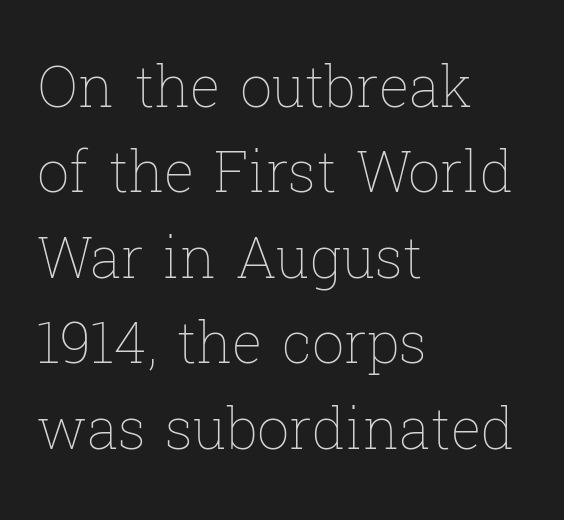
Q: Is the text bold? A: No.
Q: Is the text italic (slanted)? A: No, it is upright.
Q: Is the text underlined? A: No.
Q: How is the paragraph aligned? A: Left-aligned.
Q: Is the spacing between letters normal or unusually wide? A: Normal.
Q: Is the spacing between lines tight, normal or loose? A: Normal.
Q: Width (condensed, normal, or wide)? A: Normal.
Q: Stroke contrast? A: Low.
Q: x-height? A: Medium.
Q: Monospaced? A: No.
